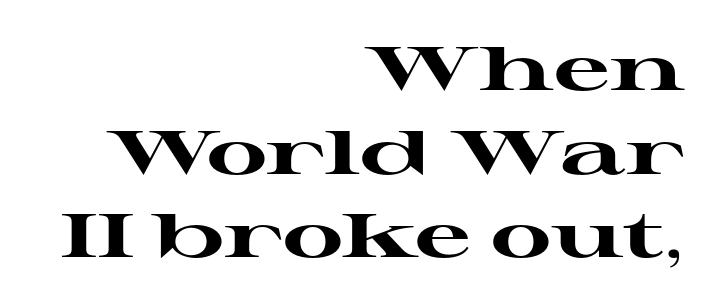
Teacher's note: observe the even right margin — that is flush-right alignment. Plain, unruled lines of type. This sample keeps an unexceptional amount of space between lines. The lettering holds an erect, upright posture throughout.
